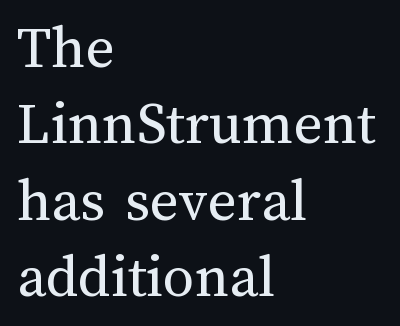
Q: Is the text bold? A: No.
Q: Is the text italic (slanted)? A: No, it is upright.
Q: Is the text underlined? A: No.
Q: How is the paragraph aligned? A: Left-aligned.
Q: Is the spacing between letters normal or unusually wide? A: Normal.
Q: Width (condensed, normal, or wide)? A: Normal.
Q: Stroke contrast? A: Medium.
Q: x-height? A: Medium.
Q: Monospaced? A: No.
